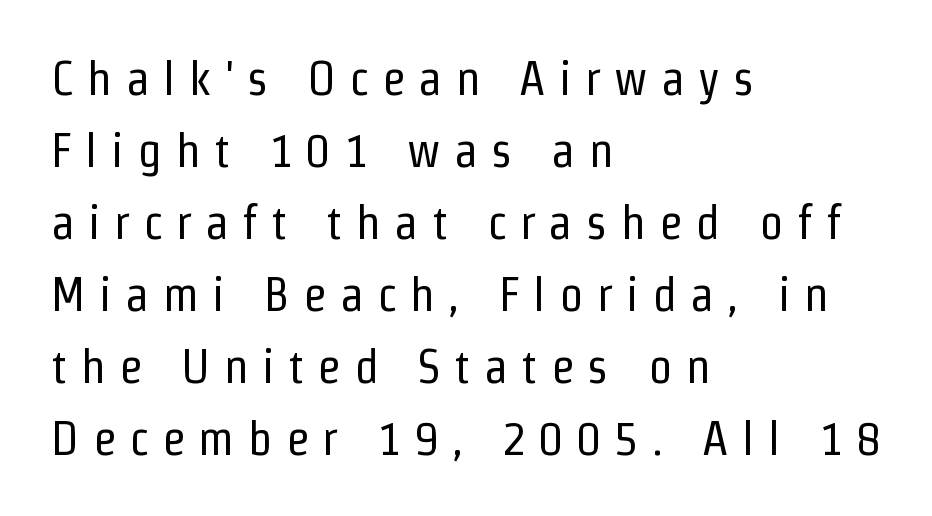
Here the designer chose a conventional face with non-uniform glyph widths. Unlike italic type, these characters show no tilt at all. The letters are spread apart with noticeably loose tracking. Observe the absence of serifs on each vertical stroke in this sample. Is this a heavy cut? Hardly; it is regular or lighter. The lines are quadded left.
